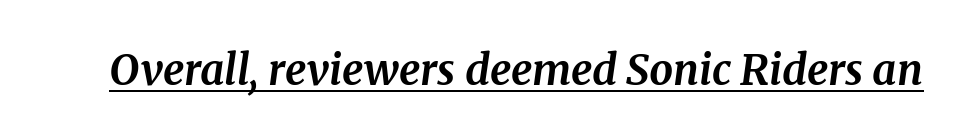
{"serif": "yes", "italic": "yes", "lean": "right", "slant_degrees": 8, "bold": "yes", "weight": "bold", "width": "normal", "stroke_contrast": "medium", "x_height": "medium", "monospaced": "no", "underline": "yes", "letter_spacing": "normal", "letter_spacing_em": 0.0, "glyph_px": 42}
